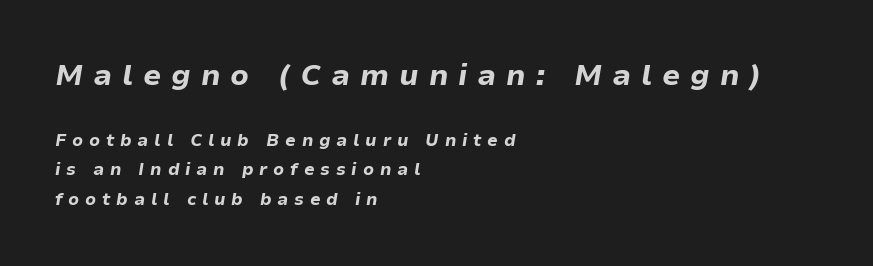
{"italic": "yes", "lean": "right", "slant_degrees": 9, "bold": "yes", "weight": "bold", "width": "normal", "stroke_contrast": "low", "x_height": "medium", "monospaced": "no", "underline": "no", "align": "left", "line_spacing_ratio": 1.72, "letter_spacing": "wide", "letter_spacing_em": 0.34, "larger_block": "first", "size_ratio": 1.71, "glyph_px": 29}
